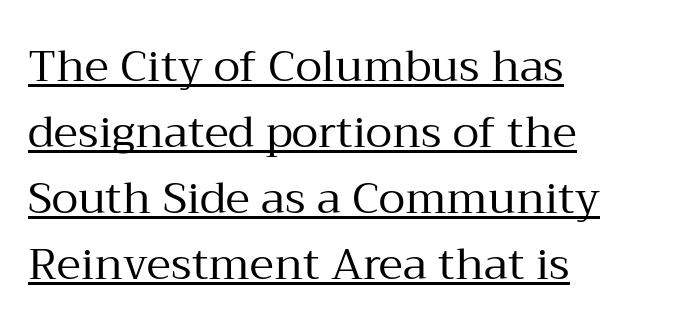
Beneath each row of characters lies a ruled line. Casual observation: everything's shoved over to the left. This block has exactly the height ordinary leading produces. A typesetter would label this face a serif. No italicization has been applied; the sample stays upright. Default kerning and tracking; the words read as compact shapes.
